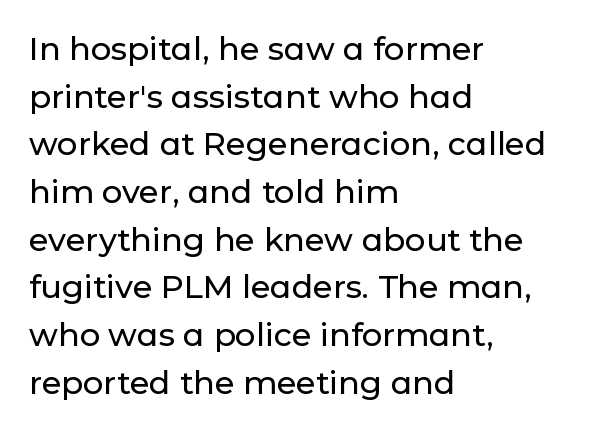
The image shows 32 px sans-serif type, upright; set left-aligned, normal line spacing (1.49x), normal letter spacing, not underlined; low stroke contrast and a medium x-height.
